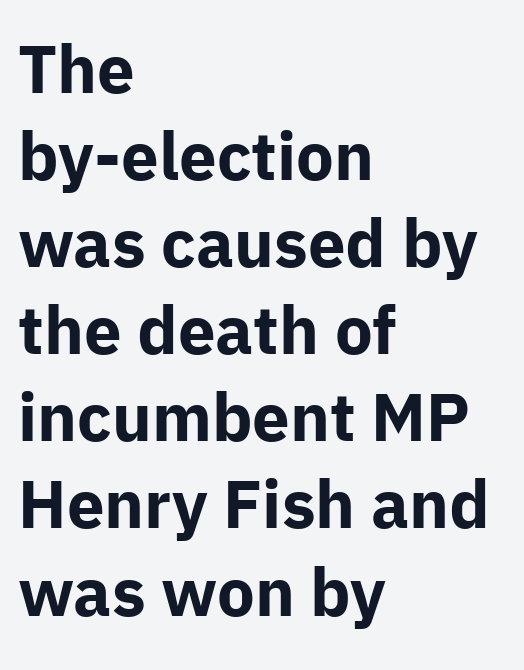
Does the weight exceed regular? Yes, all the way to bold. Posture: vertical. Nobody touched the tracking dial on this one. The font family rendered here belongs to the sans-serif group. Short and long lines alike share a common starting point at left. The face used here is proportionally spaced, like ordinary book or web type.
